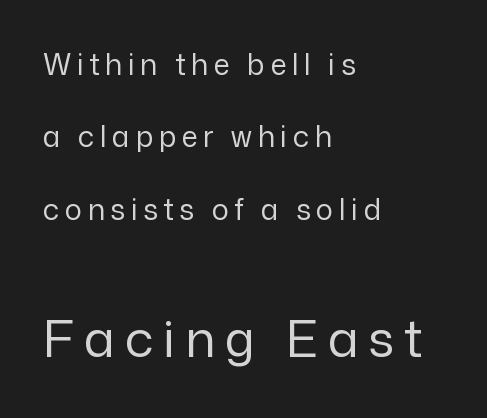
The image shows 51 px regular-weight sans-serif type, upright; set left-aligned, loose line spacing (2.5x), not underlined; the second (bottom) block is 1.76x larger; low stroke contrast and a medium x-height.
